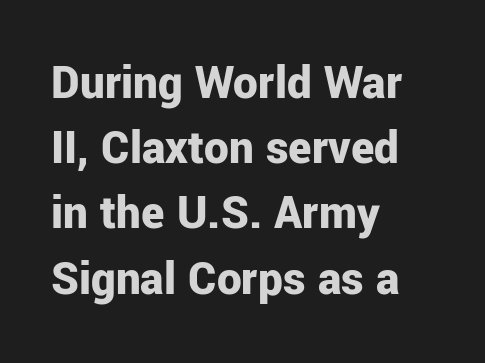
The image shows 49 px bold sans-serif type, upright; set left-aligned, normal line spacing (1.33x), normal letter spacing, not underlined; low stroke contrast and a medium x-height.
